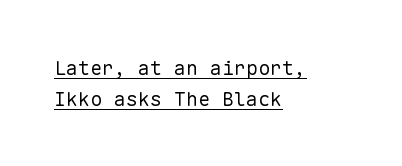
{"italic": "no", "bold": "no", "underline": "yes", "align": "left", "line_spacing": "normal", "line_spacing_ratio": 1.54, "letter_spacing": "normal", "letter_spacing_em": 0.0, "glyph_px": 20}
